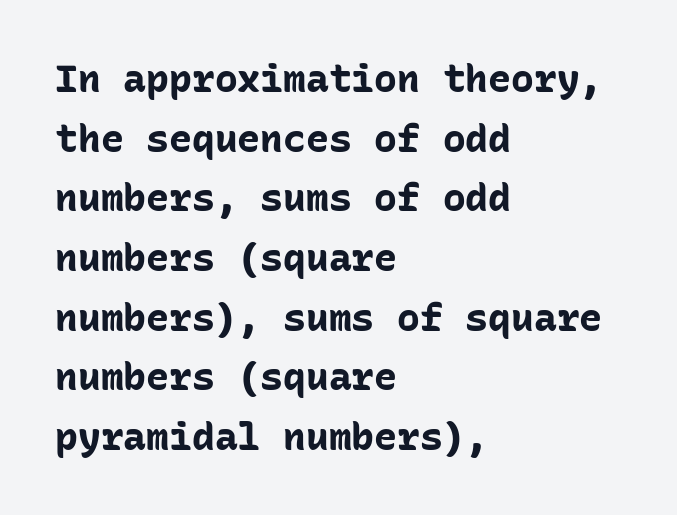
The image shows 38 px bold sans-serif type, upright, monospaced; set left-aligned, normal line spacing (1.57x), normal letter spacing, not underlined; low stroke contrast and a medium x-height.
